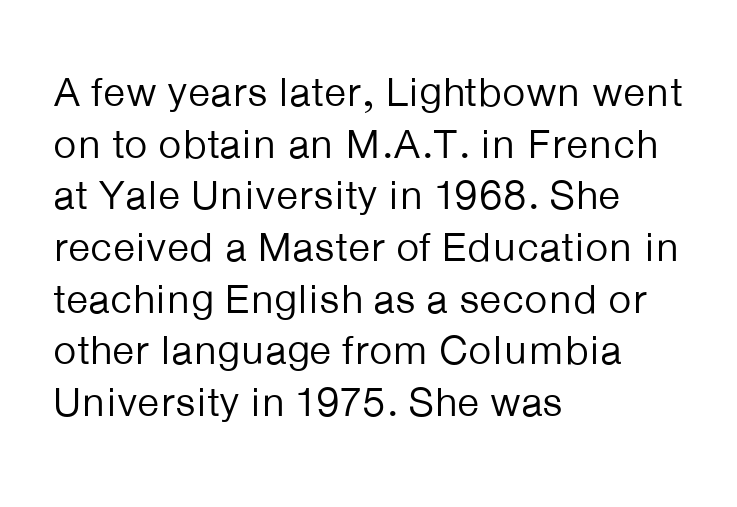
The setting favours the left margin, as ordinary paragraphs usually do. The type sits square on the baseline with zero lean. What kind of face is this? One without serifs — a sans. There is no visible air inserted between adjacent glyphs. No chunkiness to these letters — they're not bold.
